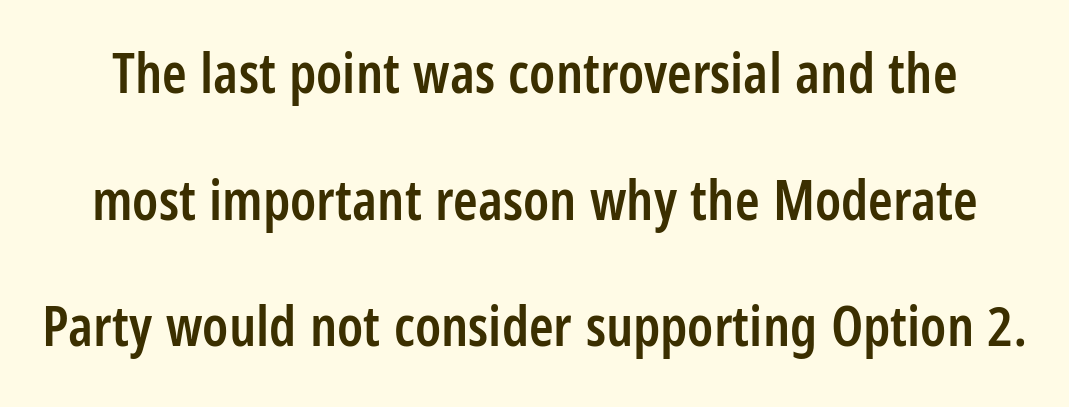
The image shows 56 px semibold, condensed sans-serif type, upright; set loose line spacing (2.26x), normal letter spacing, not underlined; low stroke contrast and a large x-height.
